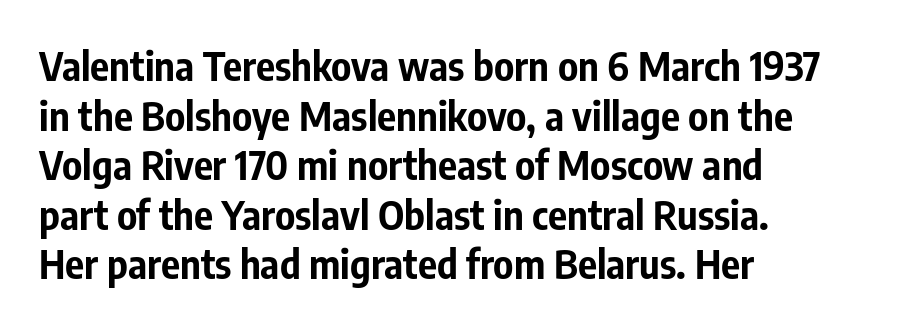
The image shows 40 px bold, condensed sans-serif type, upright; set left-aligned, line spacing 1.24x, normal letter spacing, not underlined; low stroke contrast and a medium x-height.
